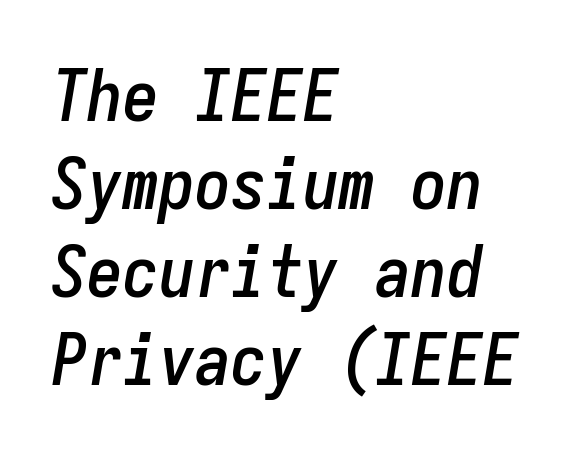
The image shows 72 px condensed type, italic (leaning right), monospaced; set left-aligned, line spacing 1.22x, normal letter spacing, not underlined; low stroke contrast and a medium x-height.
